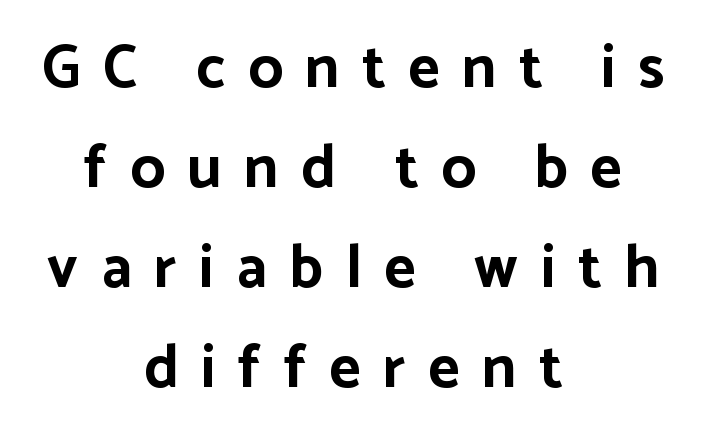
Q: Is the text bold? A: Yes.
Q: Is the text italic (slanted)? A: No, it is upright.
Q: Is the typeface a serif or a sans-serif typeface? A: Sans-serif.
Q: Is the text underlined? A: No.
Q: How is the paragraph aligned? A: Centered.
Q: Is the spacing between letters normal or unusually wide? A: Unusually wide.
Q: Is the spacing between lines tight, normal or loose? A: Normal.
Q: Width (condensed, normal, or wide)? A: Normal.
Q: Stroke contrast? A: Low.
Q: x-height? A: Medium.
Q: Monospaced? A: No.
